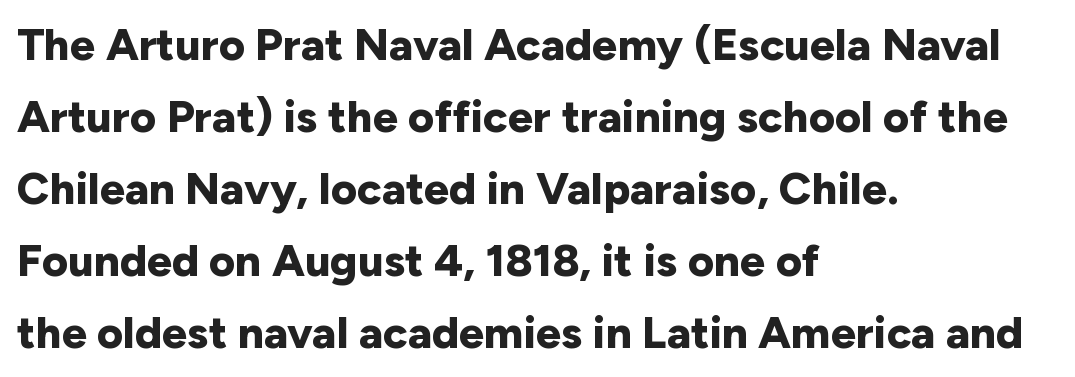
{"serif": "no", "italic": "no", "bold": "yes", "weight": "bold", "width": "normal", "stroke_contrast": "low", "x_height": "medium", "monospaced": "no", "underline": "no", "align": "left", "line_spacing": "normal", "line_spacing_ratio": 1.6, "letter_spacing": "normal", "letter_spacing_em": 0.0, "glyph_px": 45}
